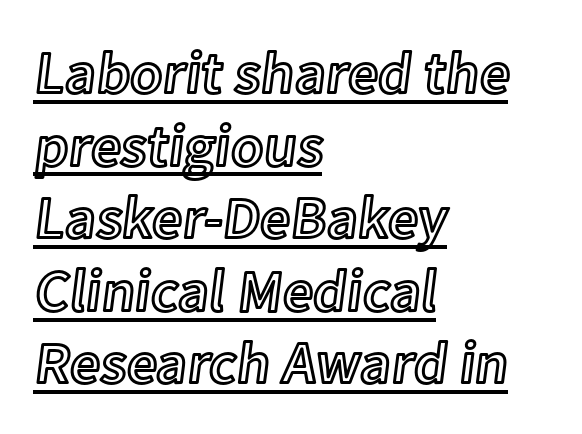
{"width": "normal", "x_height": "medium", "monospaced": "no", "underline": "yes", "align": "left", "line_spacing_ratio": 1.21, "letter_spacing": "normal", "letter_spacing_em": 0.0, "glyph_px": 60}
